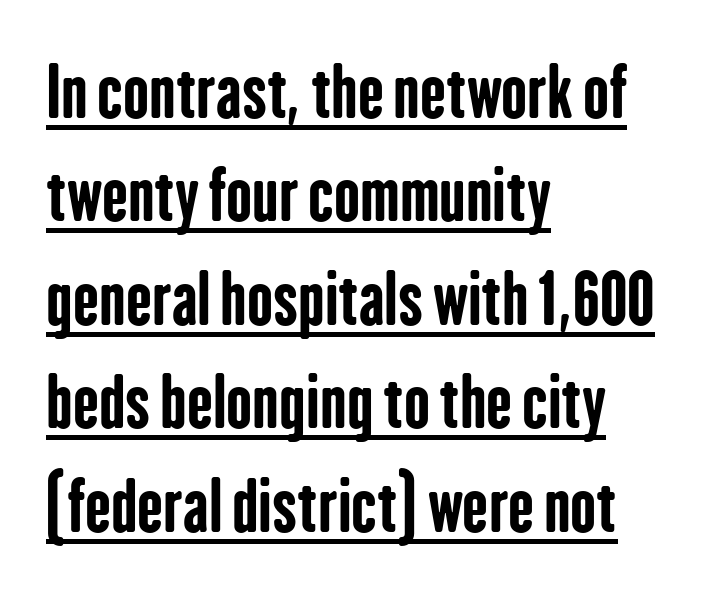
{"serif": "no", "italic": "no", "bold": "yes", "weight": "bold", "width": "condensed", "stroke_contrast": "low", "x_height": "medium", "monospaced": "no", "underline": "yes", "align": "left", "line_spacing": "normal", "line_spacing_ratio": 1.5, "letter_spacing": "normal", "letter_spacing_em": 0.0, "glyph_px": 69}
